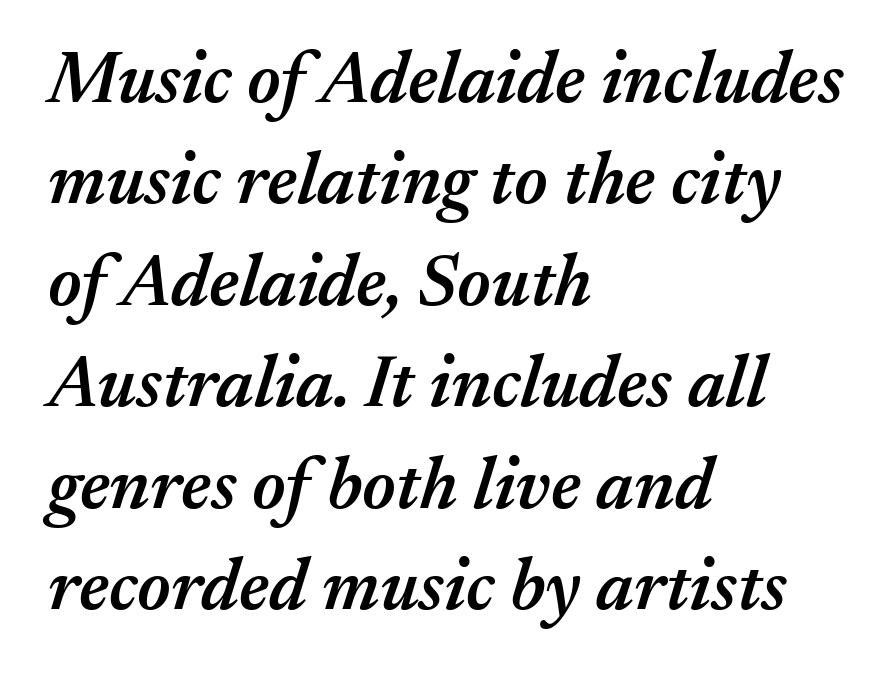
Designer's note — italics engaged. Each letter keeps its own natural width here, so spacing adapts to shape. Each line starts at the same left margin while the right side varies. Weight: semibold (demi).
